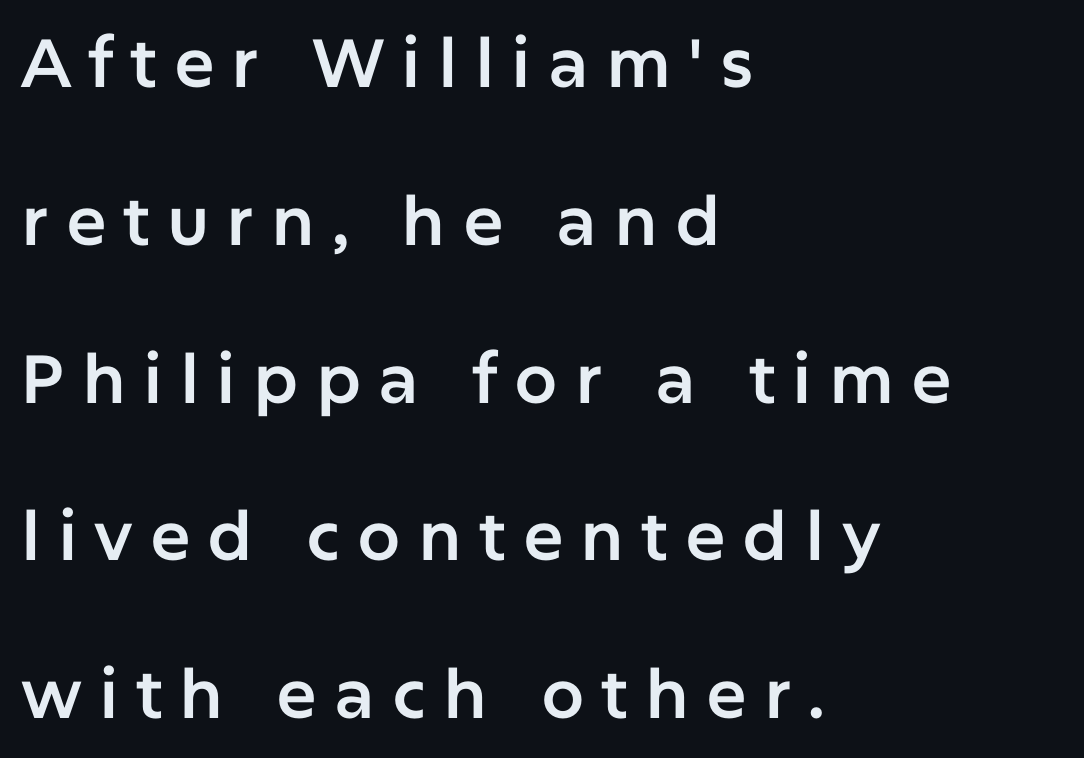
{"serif": "no", "italic": "no", "width": "normal", "stroke_contrast": "low", "x_height": "medium", "monospaced": "no", "underline": "no", "align": "left", "line_spacing": "loose", "line_spacing_ratio": 2.32, "letter_spacing": "wide", "letter_spacing_em": 0.25, "glyph_px": 68}
